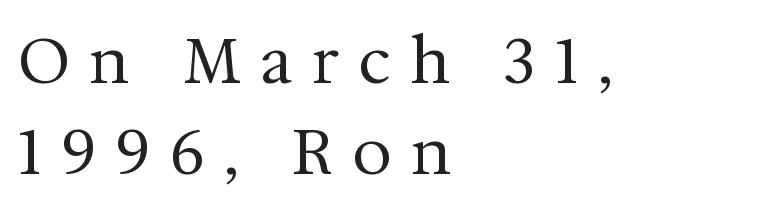
The image shows 62 px regular-weight serif type, upright; set left-aligned, normal line spacing (1.46x), unusually wide letter spacing (+0.33 em), not underlined; medium stroke contrast and a medium x-height.
